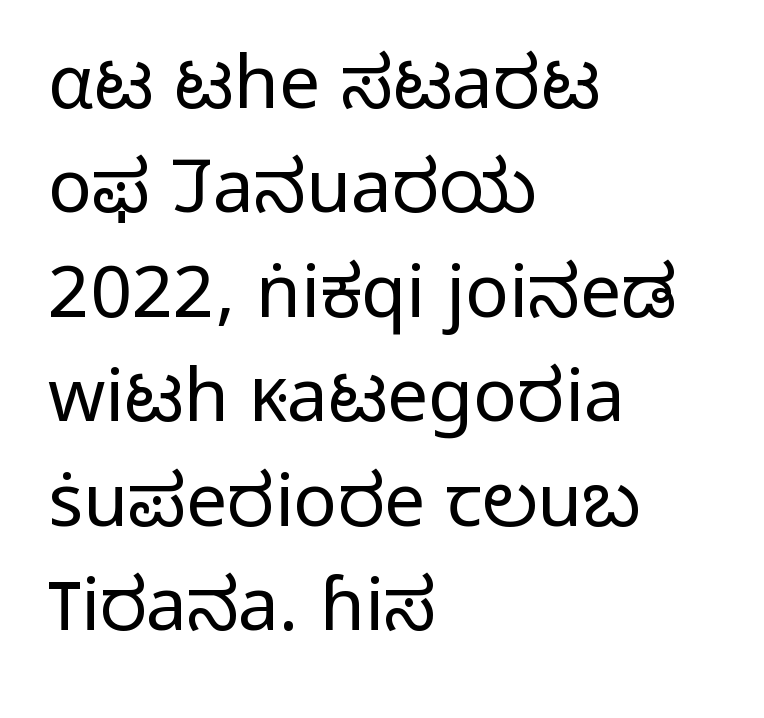
{"serif": "no", "italic": "no", "bold": "no", "weight": "light", "width": "normal", "stroke_contrast": "low", "x_height": "medium", "monospaced": "no", "underline": "no", "align": "left", "line_spacing": "normal", "line_spacing_ratio": 1.43, "letter_spacing": "normal", "letter_spacing_em": 0.0, "glyph_px": 73}
